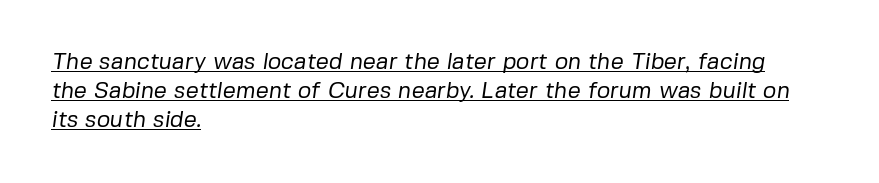
Q: Is the text bold? A: No.
Q: Is the text underlined? A: Yes.
Q: How is the paragraph aligned? A: Left-aligned.
Q: Is the spacing between letters normal or unusually wide? A: Normal.
Q: Is the spacing between lines tight, normal or loose? A: Normal.
